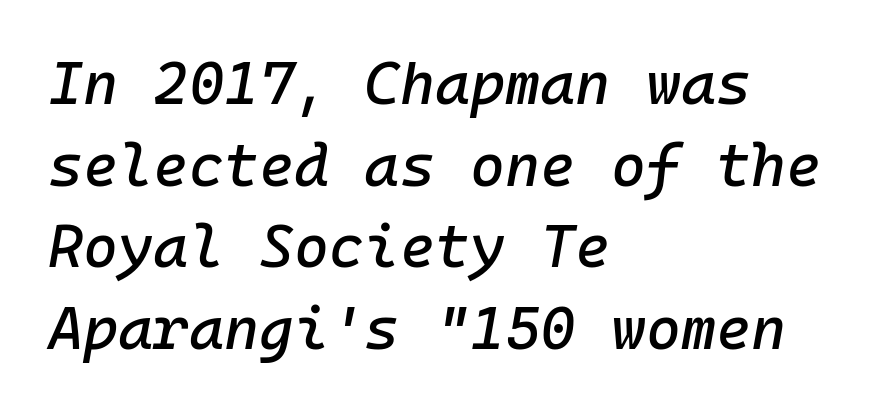
Note the uniform advance width — an 'i' takes as much space as an 'm'. The designer left line spacing at the default. Caption: multi-line text, flush left, ragged right. Has an underline been added? It has not. Yep, that's italic — everything's leaning. Compared with typical body copy, the letter spacing here is the same.
